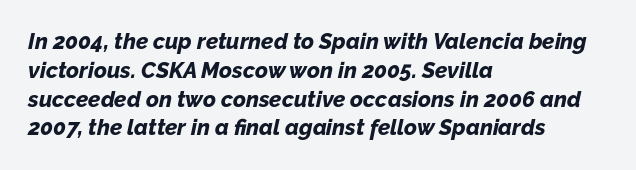
The image shows 22 px bold type, italic (leaning right); set left-aligned, normal line spacing (1.31x), normal letter spacing, not underlined.
